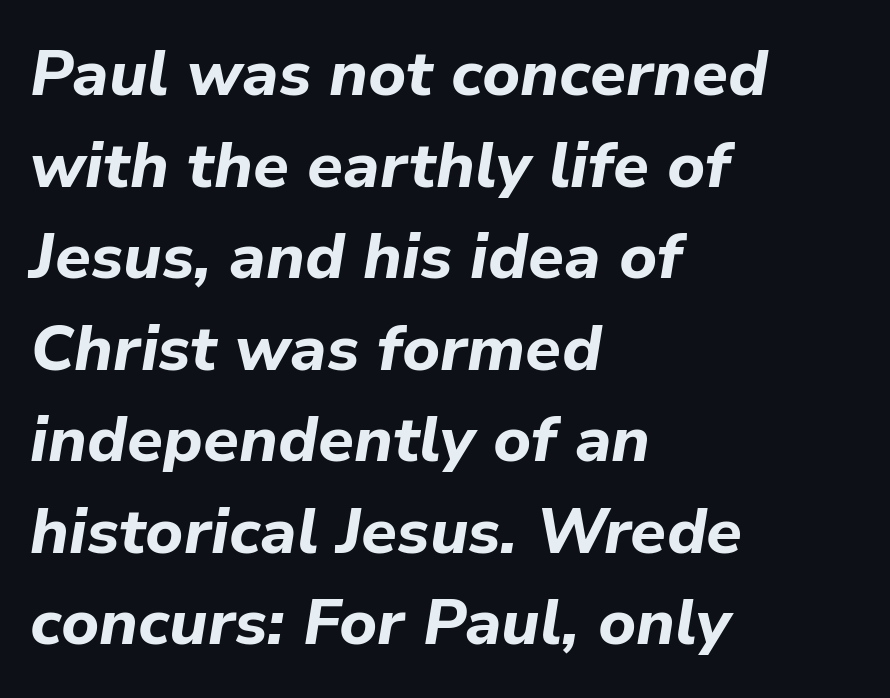
Inter-character spacing is left at the font's built-in metrics. A clean baseline with only descenders dipping below it. Leftover space on each line is placed entirely after the last word. Do the characters align in a grid? No, the font is proportional.
